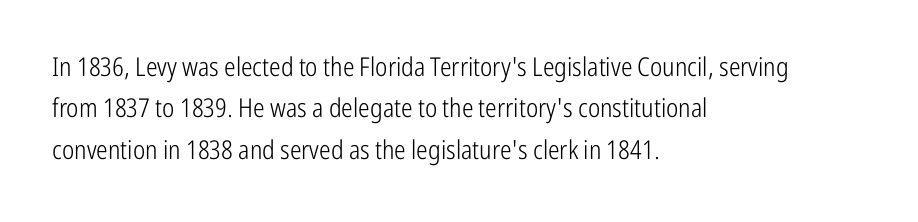
Q: Is the text bold? A: No.
Q: Is the text italic (slanted)? A: No, it is upright.
Q: Is the text underlined? A: No.
Q: How is the paragraph aligned? A: Left-aligned.
Q: Is the spacing between letters normal or unusually wide? A: Normal.
Q: Is the spacing between lines tight, normal or loose? A: Normal.
